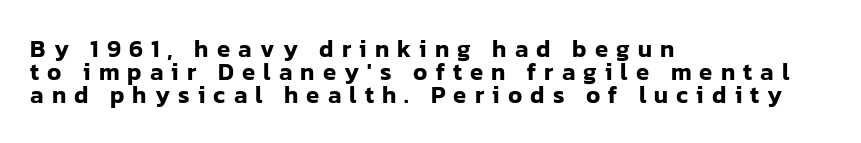
{"italic": "no", "underline": "no", "align": "left", "line_spacing": "tight", "line_spacing_ratio": 0.95, "letter_spacing": "wide", "letter_spacing_em": 0.34, "glyph_px": 24}
